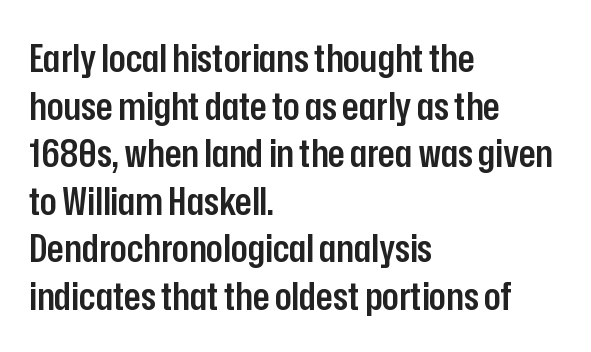
Q: Is the text bold? A: Semi-bold.
Q: Is the text italic (slanted)? A: No, it is upright.
Q: Is the typeface a serif or a sans-serif typeface? A: Sans-serif.
Q: Is the text underlined? A: No.
Q: How is the paragraph aligned? A: Left-aligned.
Q: Is the spacing between letters normal or unusually wide? A: Normal.
Q: Width (condensed, normal, or wide)? A: Condensed.
Q: Stroke contrast? A: Low.
Q: x-height? A: Medium.
Q: Monospaced? A: No.
